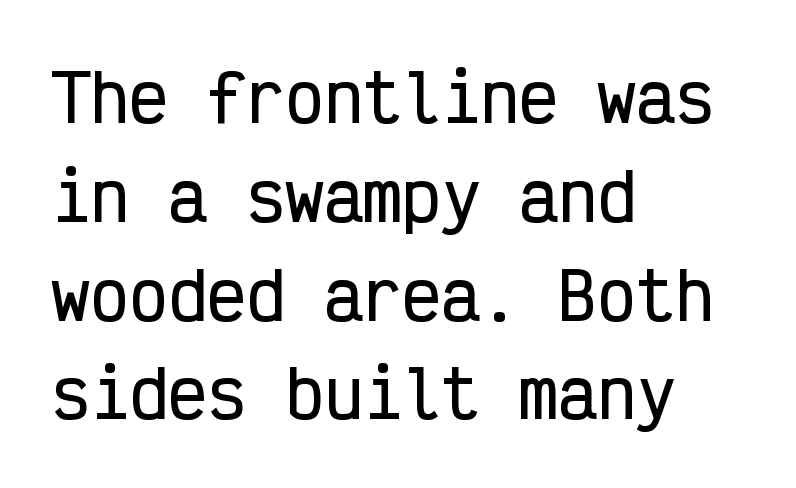
The image shows 65 px condensed sans-serif type, upright, monospaced; set left-aligned, normal line spacing (1.52x), normal letter spacing, not underlined; low stroke contrast and a medium x-height.
